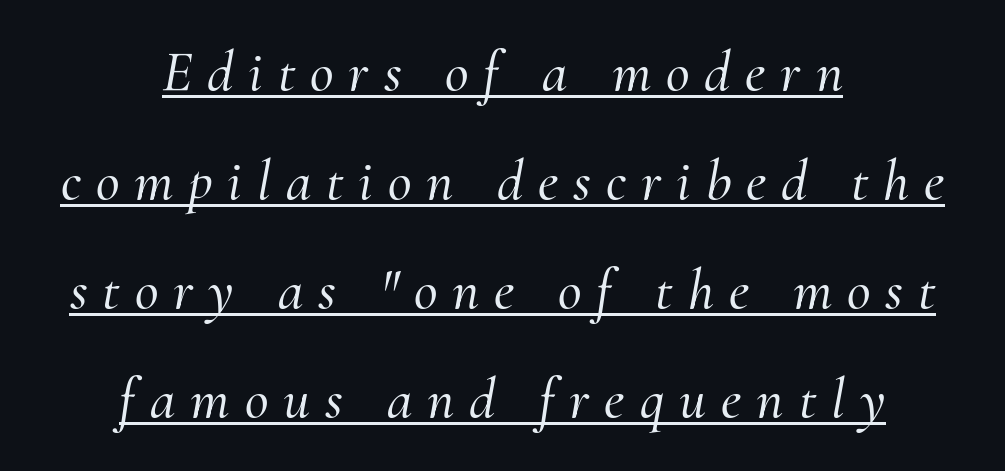
The image shows 58 px serif type, italic (leaning right); set centered, line spacing 1.88x, unusually wide letter spacing (+0.26 em), underlined; medium stroke contrast and a small x-height.
